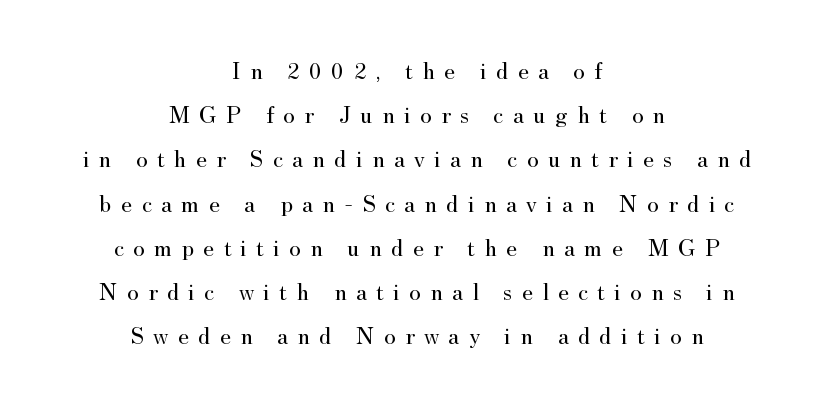
Does the lettering tilt? It doesn't — this is upright. The whitespace from short lines is split evenly between both sides. Stroke mass is kept to a normal reading level or below. Someone cranked the tracking dial way up on this one. Quick note: underline off.
